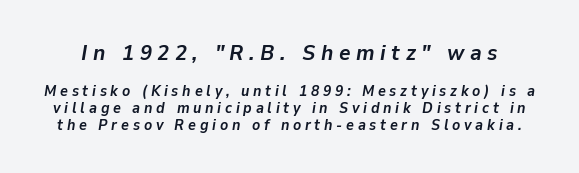
The image shows 22 px bold type, italic (leaning right); set tight line spacing (1.14x), unusually wide letter spacing (+0.25 em), not underlined; the first (top) block is 1.47x larger.
